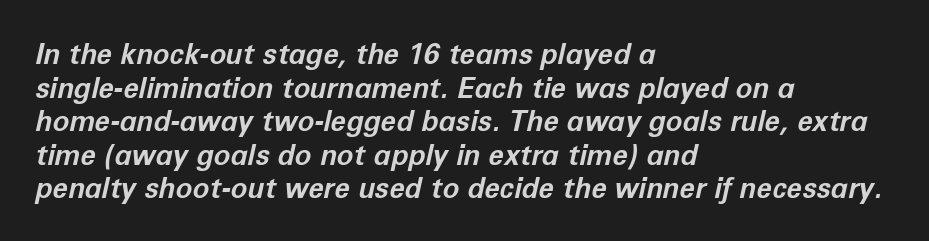
Q: Is the text bold? A: Yes.
Q: Is the text italic (slanted)? A: Yes, it leans right by about 12 degrees.
Q: Is the text underlined? A: No.
Q: How is the paragraph aligned? A: Left-aligned.
Q: Is the spacing between letters normal or unusually wide? A: Normal.
Q: Width (condensed, normal, or wide)? A: Normal.
Q: Stroke contrast? A: Low.
Q: x-height? A: Medium.
Q: Monospaced? A: No.
